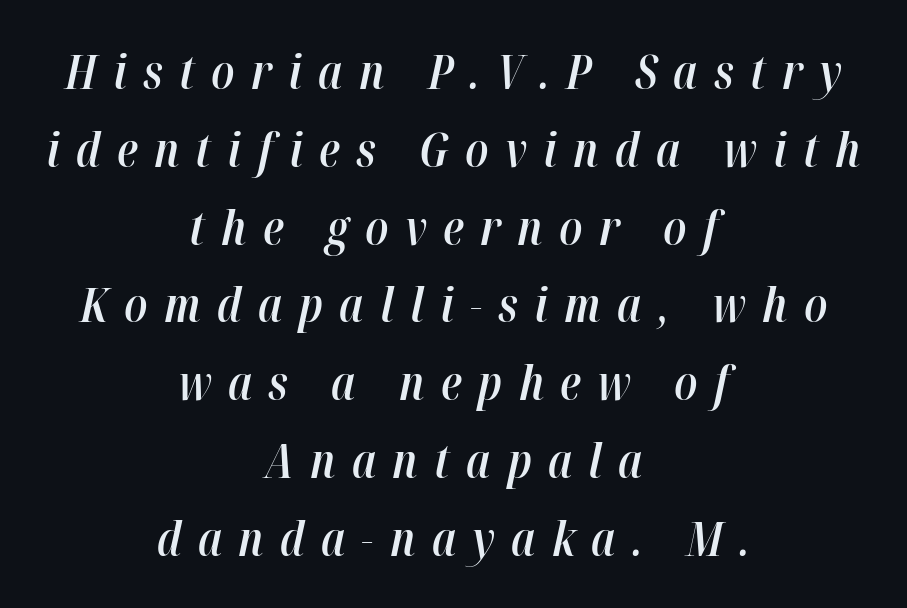
The image shows 48 px semibold, condensed type, italic (leaning right); set centered, normal line spacing (1.62x), unusually wide letter spacing (+0.34 em), not underlined; high stroke contrast and a medium x-height.
